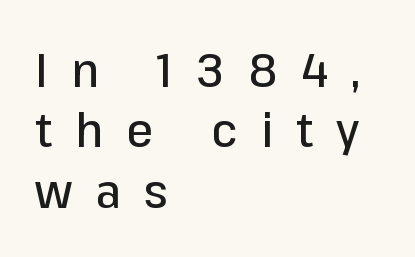
{"serif": "no", "italic": "no", "width": "normal", "stroke_contrast": "low", "x_height": "medium", "monospaced": "no", "underline": "no", "align": "left", "line_spacing": "normal", "line_spacing_ratio": 1.26, "letter_spacing": "wide", "letter_spacing_em": 0.49, "glyph_px": 48}
